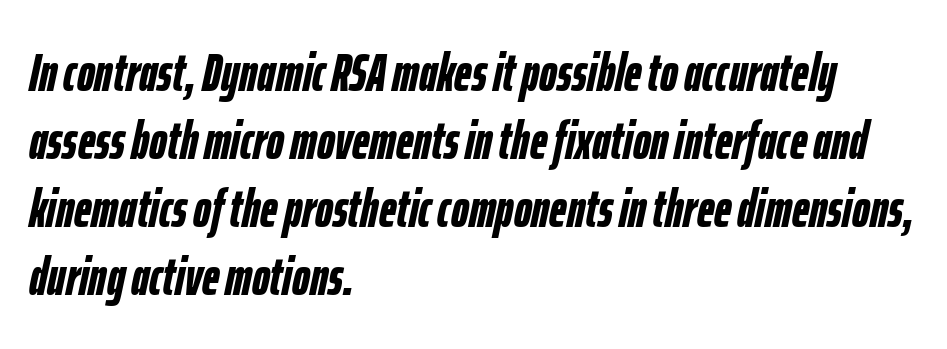
{"italic": "yes", "lean": "right", "slant_degrees": 12, "bold": "yes", "weight": "semibold", "width": "condensed", "stroke_contrast": "low", "x_height": "medium", "monospaced": "no", "underline": "no", "align": "left", "line_spacing": "normal", "line_spacing_ratio": 1.26, "letter_spacing": "normal", "letter_spacing_em": 0.0, "glyph_px": 54}
